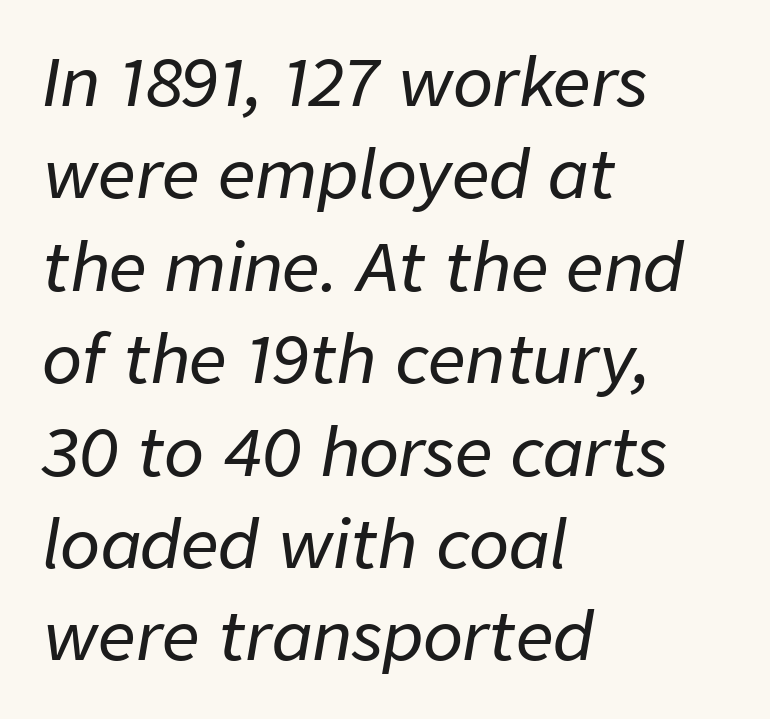
{"italic": "yes", "lean": "right", "slant_degrees": 9, "width": "normal", "stroke_contrast": "low", "x_height": "medium", "monospaced": "no", "underline": "no", "align": "left", "line_spacing": "normal", "line_spacing_ratio": 1.4, "letter_spacing": "normal", "letter_spacing_em": 0.0, "glyph_px": 66}
